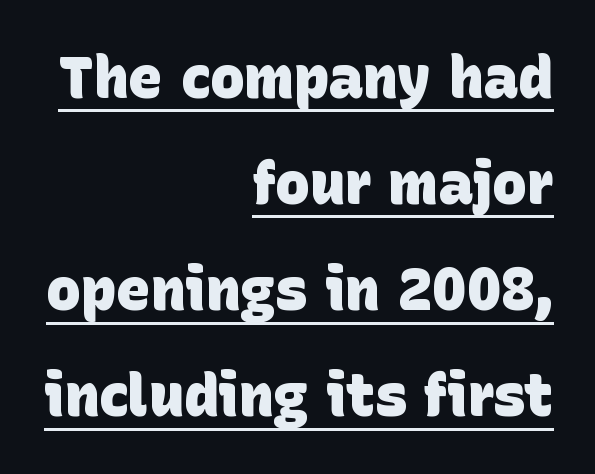
The image shows 58 px heavy sans-serif type; set right-aligned, line spacing 1.83x, normal letter spacing, underlined; low stroke contrast and a large x-height.
